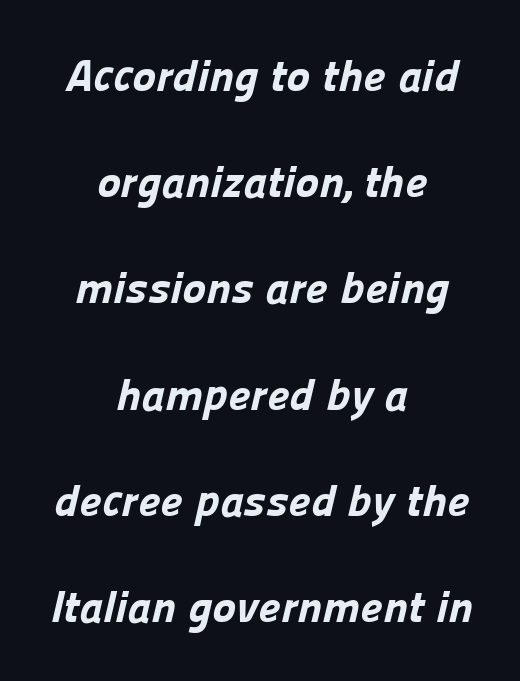
Each letter's strokes conclude bluntly, with no projecting serifs. Strokes here are thick enough to call this a true bold. The whitespace from short lines is split evenly between both sides. The face used here is proportionally spaced, like ordinary book or web type.
